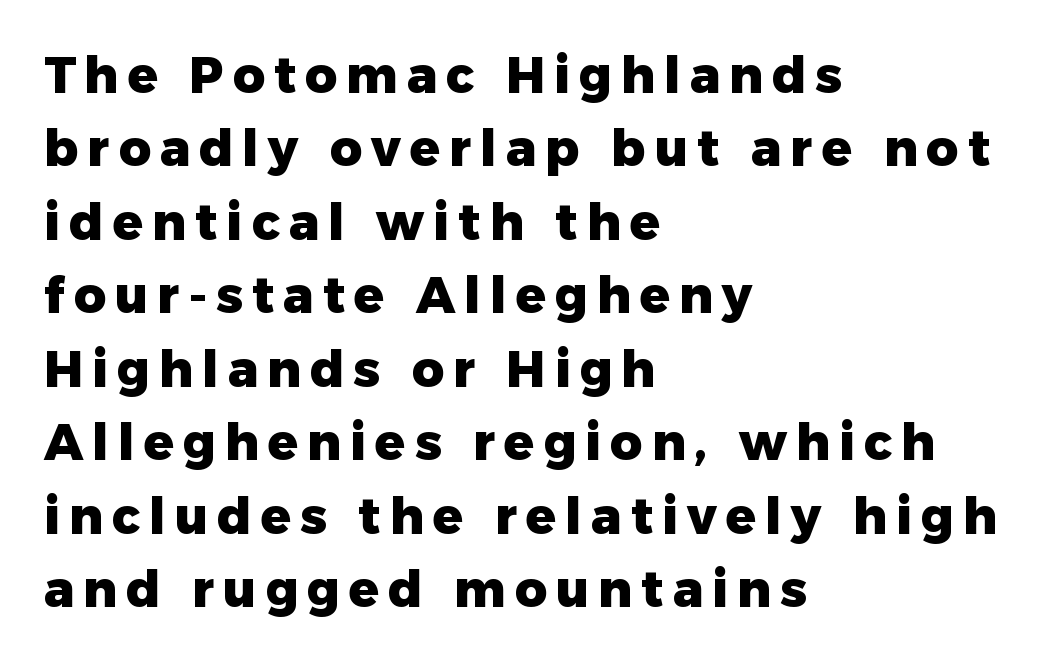
The image shows 50 px heavy sans-serif type, upright; set left-aligned, normal line spacing (1.47x), not underlined; low stroke contrast and a medium x-height.
